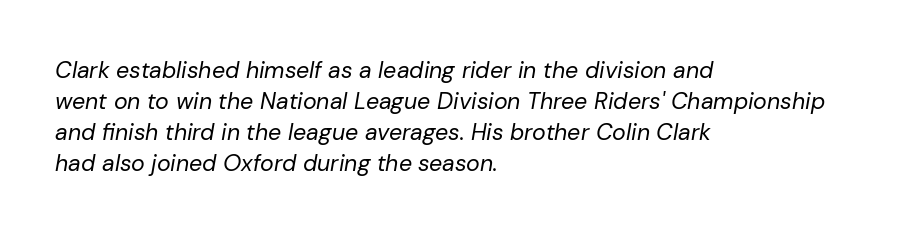
{"italic": "yes", "lean": "right", "slant_degrees": 10, "bold": "no", "underline": "no", "align": "left", "line_spacing": "normal", "line_spacing_ratio": 1.35, "letter_spacing": "normal", "letter_spacing_em": 0.0, "glyph_px": 23}
